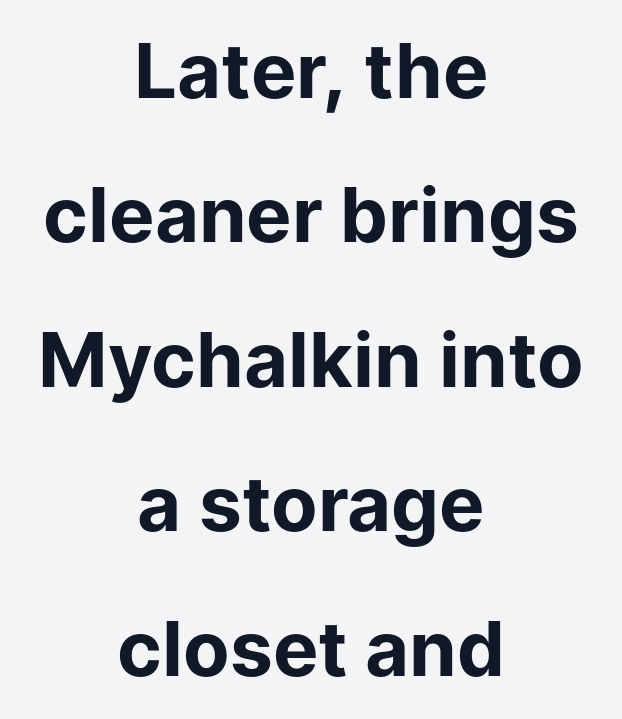
The image shows 76 px bold sans-serif type, upright; set centered, loose line spacing (1.9x), normal letter spacing, not underlined; low stroke contrast and a medium x-height.
